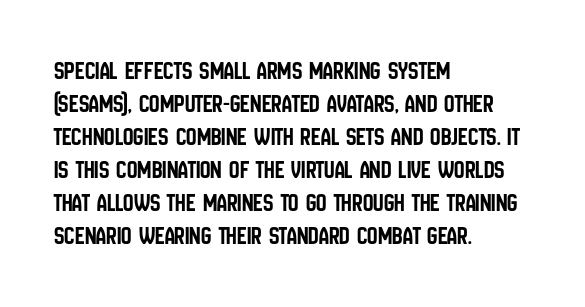
Q: Is the text italic (slanted)? A: No, it is upright.
Q: Is the text underlined? A: No.
Q: How is the paragraph aligned? A: Left-aligned.
Q: Is the spacing between letters normal or unusually wide? A: Normal.
Q: Is the spacing between lines tight, normal or loose? A: Normal.
